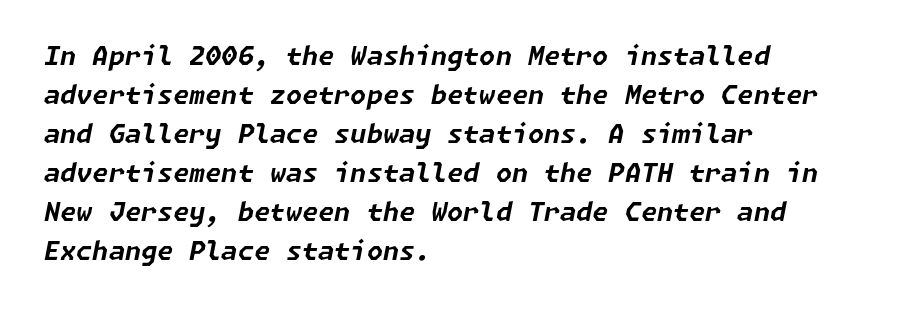
The image shows 26 px bold type, italic (leaning right); set left-aligned, normal line spacing (1.5x), normal letter spacing, not underlined.
